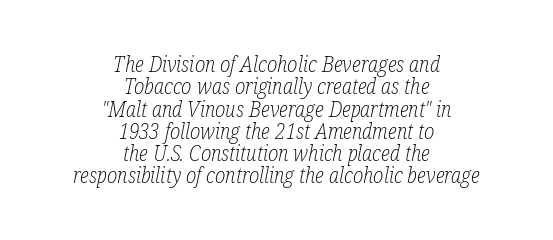
Q: Is the text bold? A: No.
Q: Is the text italic (slanted)? A: Yes, it leans right by about 12 degrees.
Q: Is the text underlined? A: No.
Q: How is the paragraph aligned? A: Centered.
Q: Is the spacing between letters normal or unusually wide? A: Normal.
Q: Is the spacing between lines tight, normal or loose? A: Tight.
